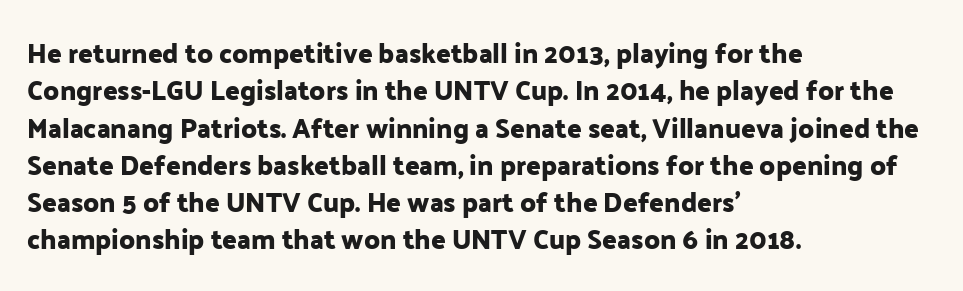
Normally led — the rows are evenly, conventionally spaced. Letter spacing: default. This is the regular roman posture of the typeface. Clear beneath every line of the passage. This rendering uses left alignment, leaving the right contour irregular.
